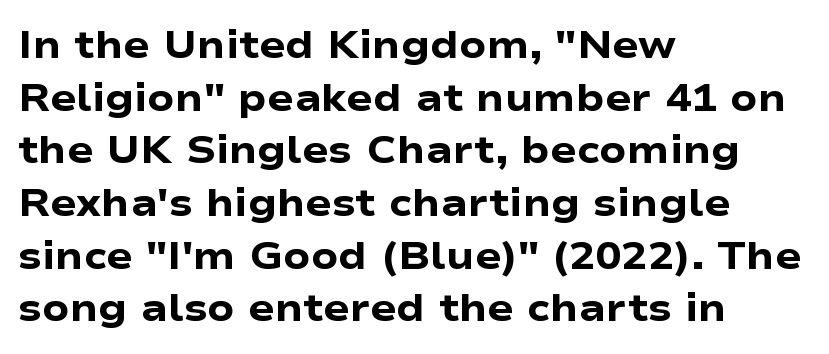
{"serif": "no", "italic": "no", "bold": "yes", "weight": "heavy", "width": "wide", "stroke_contrast": "low", "x_height": "medium", "monospaced": "no", "underline": "no", "align": "left", "line_spacing": "normal", "line_spacing_ratio": 1.35, "letter_spacing": "normal", "letter_spacing_em": 0.0, "glyph_px": 39}
